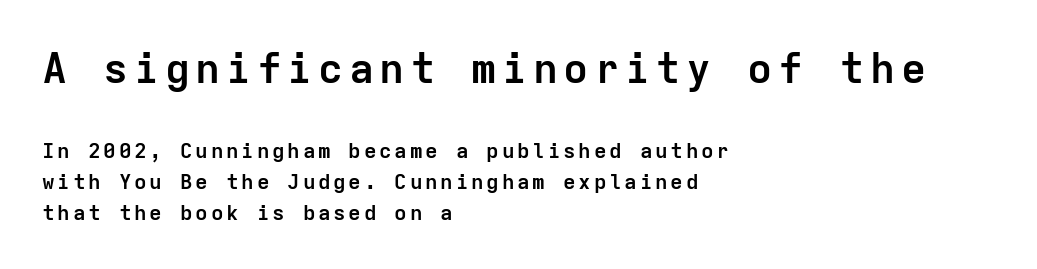
The type family on display is of the sans-serif kind. Looks like terminal output: every glyph gets an equal slot. Descenders hang freely into open space. Compared with an ordinary text face, these strokes are far heavier — a full bold. Rendered with straight, roman letterforms.
